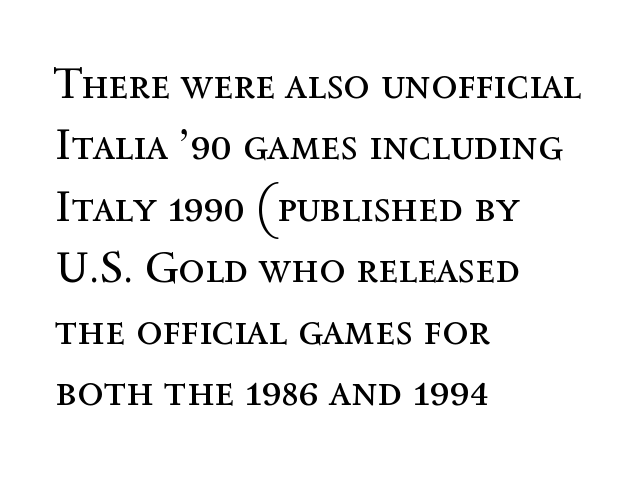
Q: Is the text bold? A: No.
Q: Is the text italic (slanted)? A: No, it is upright.
Q: Is the text underlined? A: No.
Q: How is the paragraph aligned? A: Left-aligned.
Q: Is the spacing between letters normal or unusually wide? A: Normal.
Q: Is the spacing between lines tight, normal or loose? A: Normal.
Q: Width (condensed, normal, or wide)? A: Normal.
Q: x-height? A: Medium.
Q: Monospaced? A: No.
